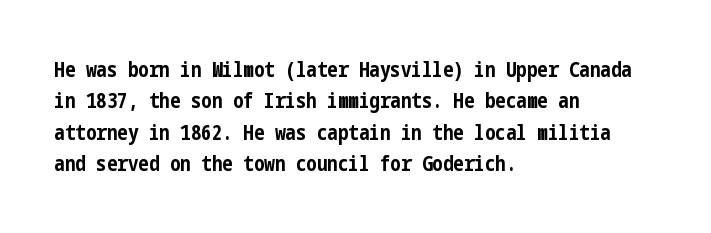
The image shows 21 px bold type, upright; set left-aligned, normal line spacing (1.5x), normal letter spacing, not underlined.
